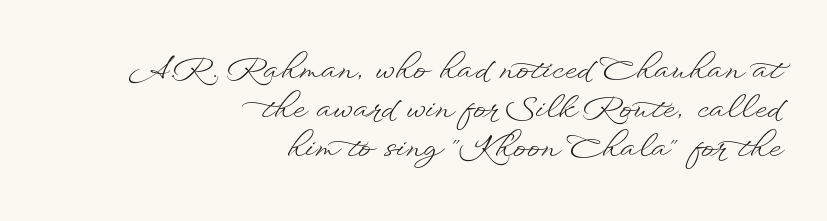
The image shows 31 px light, wide type; set right-aligned, normal line spacing (1.26x), normal letter spacing, not underlined; low stroke contrast and a small x-height.
